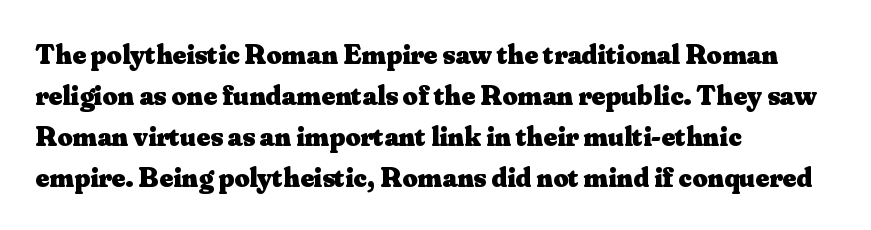
{"serif": "yes", "italic": "no", "bold": "yes", "weight": "heavy", "width": "normal", "stroke_contrast": "medium", "x_height": "small", "monospaced": "no", "underline": "no", "align": "left", "line_spacing": "normal", "line_spacing_ratio": 1.41, "letter_spacing": "normal", "letter_spacing_em": 0.0, "glyph_px": 29}
